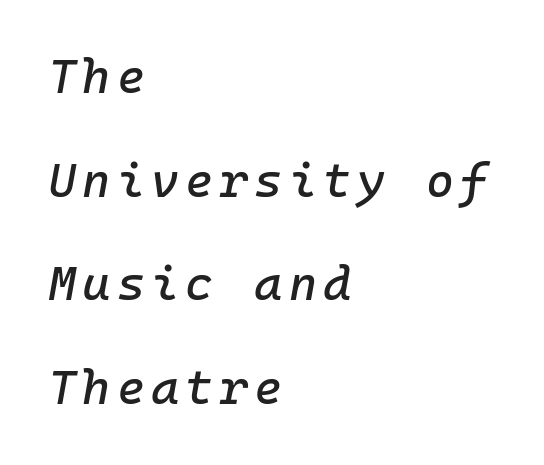
The image shows 48 px text type, italic (leaning right), monospaced; set left-aligned, loose line spacing (2.16x), not underlined; low stroke contrast and a medium x-height.
